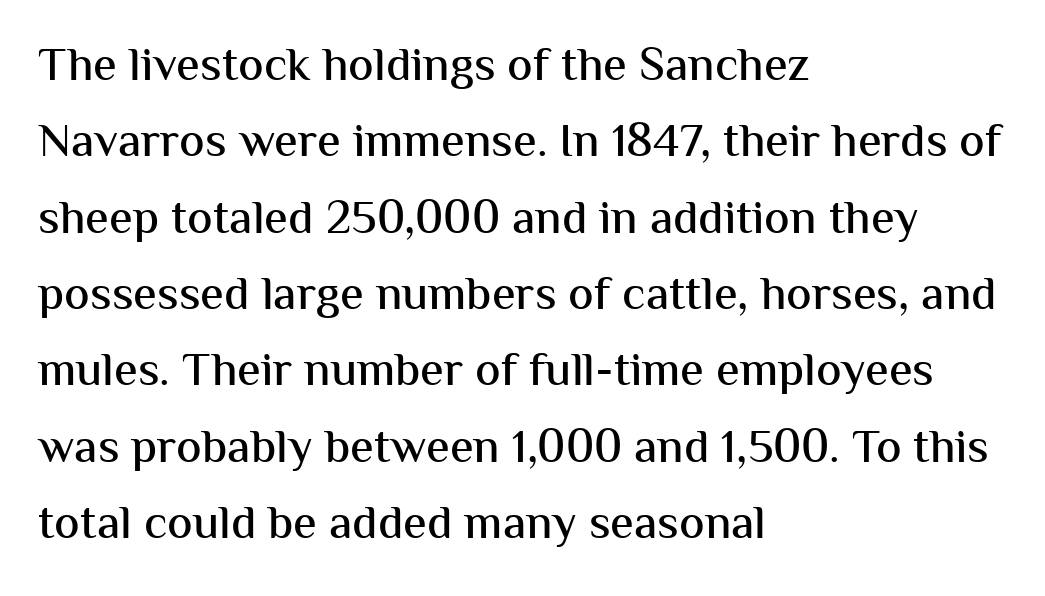
{"serif": "no", "italic": "no", "width": "normal", "stroke_contrast": "medium", "x_height": "medium", "monospaced": "no", "underline": "no", "align": "left", "line_spacing": "normal", "line_spacing_ratio": 1.59, "letter_spacing": "normal", "letter_spacing_em": 0.0, "glyph_px": 48}
